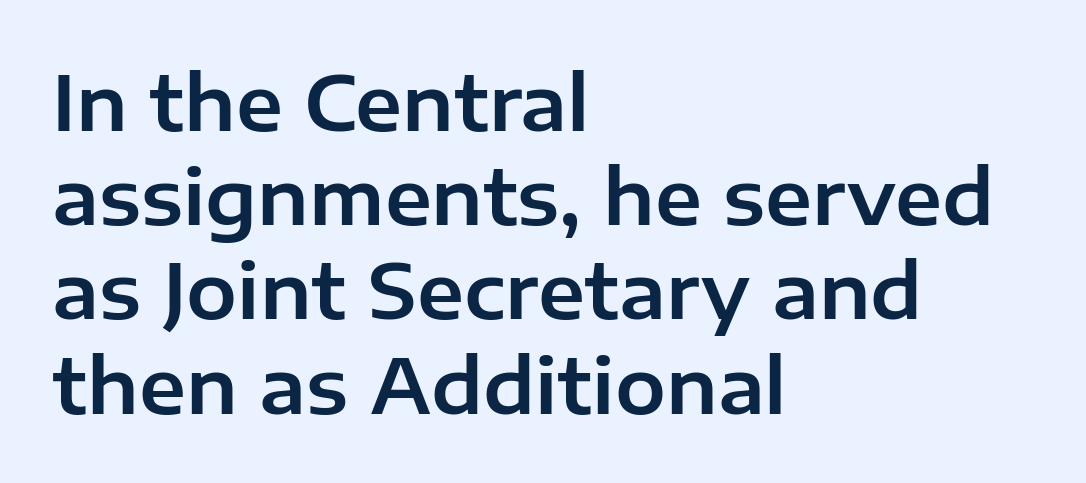
The image shows 76 px sans-serif type, upright; set left-aligned, line spacing 1.24x, normal letter spacing, not underlined; low stroke contrast and a medium x-height.
